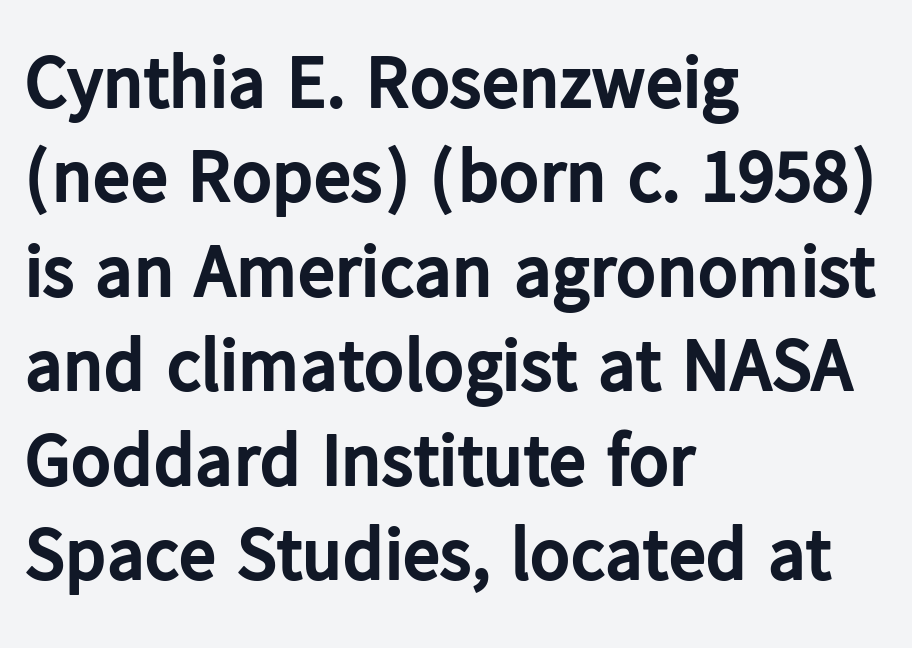
Every letter is thick-stroked: bold, no question. Each row of text sits above clean, open space. This sample keeps an unexceptional amount of space between lines. Varying glyph widths throughout — classic text-font behaviour. This is the regular roman posture of the typeface. Typeset ragged right — the left edge is the straight one.
